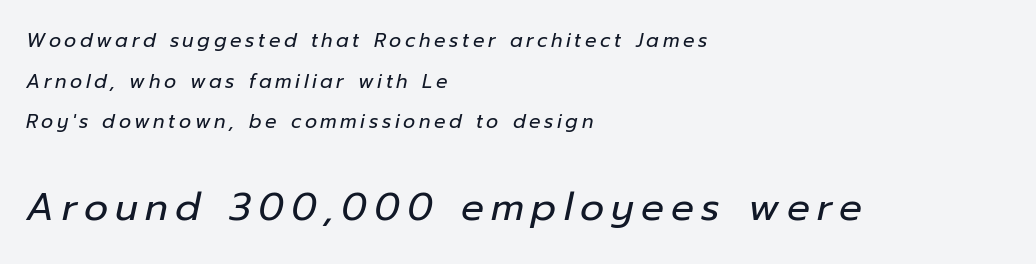
{"italic": "yes", "lean": "right", "slant_degrees": 12, "bold": "no", "weight": "regular", "width": "normal", "stroke_contrast": "low", "x_height": "medium", "monospaced": "no", "underline": "no", "align": "left", "line_spacing": "loose", "line_spacing_ratio": 2.14, "larger_block": "second", "size_ratio": 2.0, "glyph_px": 38}
